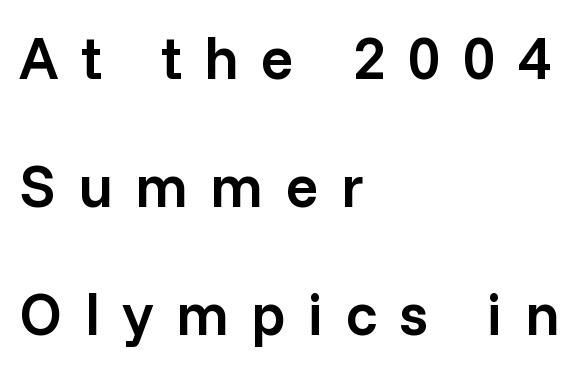
Q: Is the text bold? A: Semi-bold.
Q: Is the text italic (slanted)? A: No, it is upright.
Q: Is the typeface a serif or a sans-serif typeface? A: Sans-serif.
Q: Is the text underlined? A: No.
Q: How is the paragraph aligned? A: Left-aligned.
Q: Is the spacing between letters normal or unusually wide? A: Unusually wide.
Q: Is the spacing between lines tight, normal or loose? A: Loose.
Q: Width (condensed, normal, or wide)? A: Normal.
Q: Stroke contrast? A: Low.
Q: x-height? A: Medium.
Q: Monospaced? A: No.
